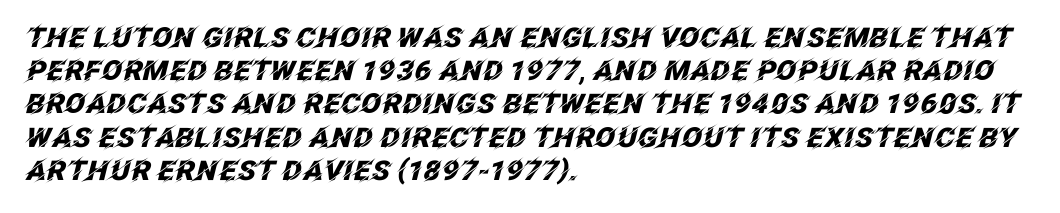
Q: Is the text bold? A: Yes.
Q: Is the text italic (slanted)? A: Yes, it leans right by about 12 degrees.
Q: Is the text underlined? A: No.
Q: How is the paragraph aligned? A: Left-aligned.
Q: Is the spacing between letters normal or unusually wide? A: Normal.
